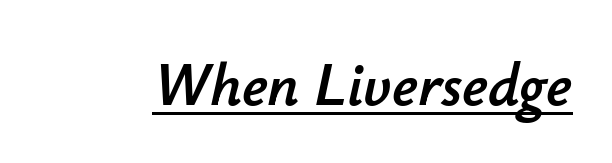
{"italic": "yes", "lean": "right", "slant_degrees": 12, "width": "normal", "stroke_contrast": "low", "x_height": "small", "monospaced": "no", "underline": "yes", "letter_spacing": "normal", "letter_spacing_em": 0.0, "glyph_px": 61}
